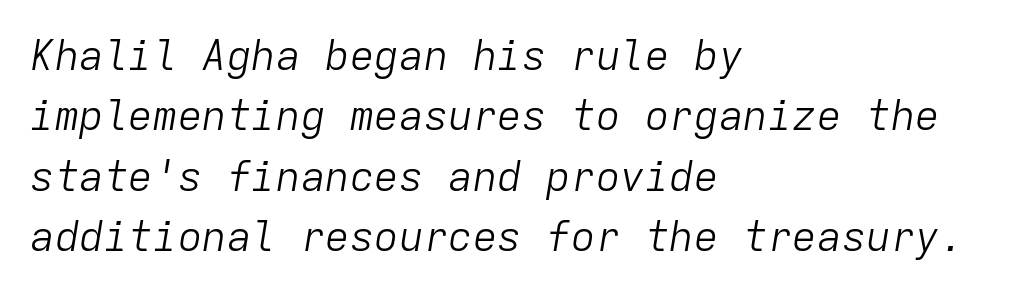
Q: Is the text bold? A: No.
Q: Is the text italic (slanted)? A: Yes, it leans right by about 9 degrees.
Q: Is the text underlined? A: No.
Q: How is the paragraph aligned? A: Left-aligned.
Q: Is the spacing between letters normal or unusually wide? A: Normal.
Q: Is the spacing between lines tight, normal or loose? A: Normal.
Q: Width (condensed, normal, or wide)? A: Normal.
Q: Stroke contrast? A: Low.
Q: x-height? A: Medium.
Q: Monospaced? A: Yes.
